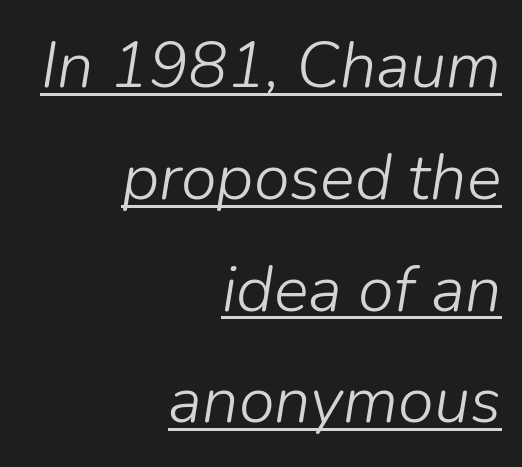
The rendering keeps characters at their native spacing. Horizontally, the lines are justified to the trailing edge only. The font sits on the lighter half of the weight spectrum, regular included. This sample carries an underscore along the baseline area. The glyphs look as if they've been sheared to an angle.
